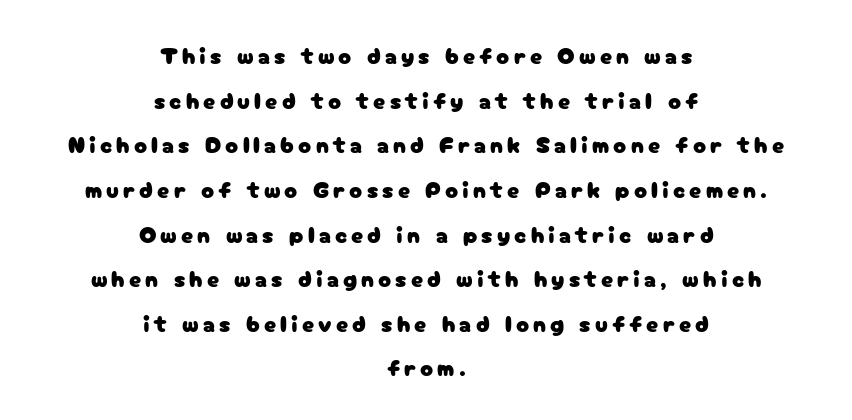
The letters stand upright; this is a roman face. Each row of text sits above clean, open space. Line starts and ends both wander, symmetrically.
